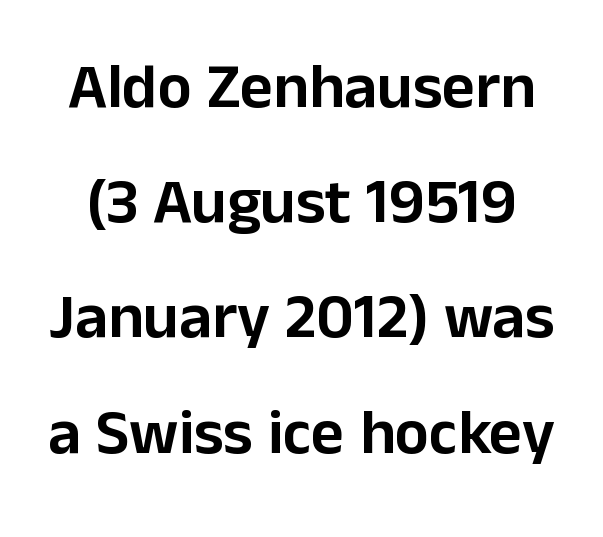
A typesetter would call this proportional, since set widths differ per character. Every character sits straight up, as roman type does. The tracking reads as untouched default to a designer's eye. Are there feet on the stems? There aren't — it's a sans. Beneath every word, the page is bare.
